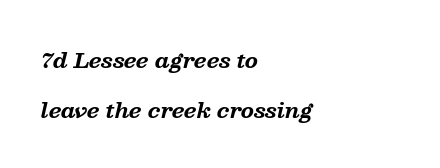
Italic? Definitely — the glyphs are oblique. Nothing unusual about the tracking: characters are spaced as the font intends. Thick stems and heavy bowls — unmistakably bold. Left-aligned paragraph, ragged on the right. The gap between lines stays unmarked. Line spacing here is loose.
